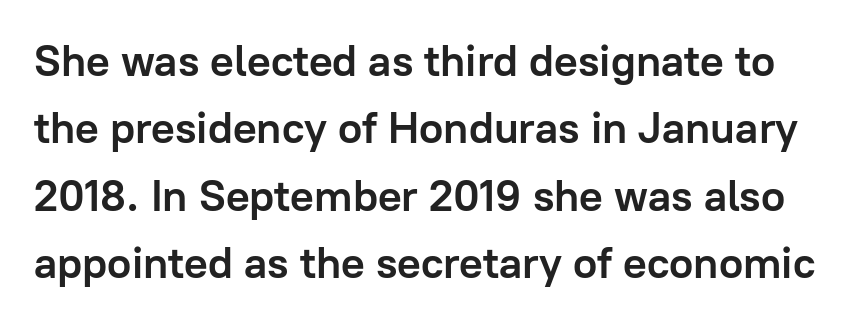
{"serif": "no", "italic": "no", "bold": "yes", "weight": "semibold", "width": "normal", "stroke_contrast": "low", "x_height": "medium", "monospaced": "no", "underline": "no", "line_spacing": "normal", "line_spacing_ratio": 1.53, "letter_spacing": "normal", "letter_spacing_em": 0.0, "glyph_px": 44}
